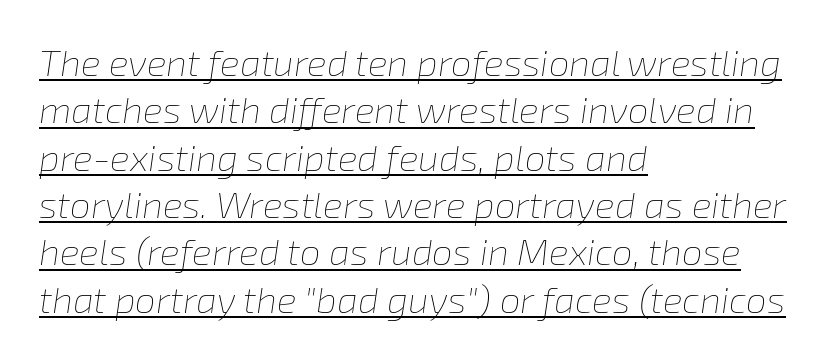
The passage shown is typed in a proportional face where columns would drift. How are the letters spaced? Ordinarily, with no added tracking. Does the leading feel generous? No, just average. Each line of the rendering has a horizontal stroke beneath the glyphs. The font sits on the lighter half of the weight spectrum, regular included.
